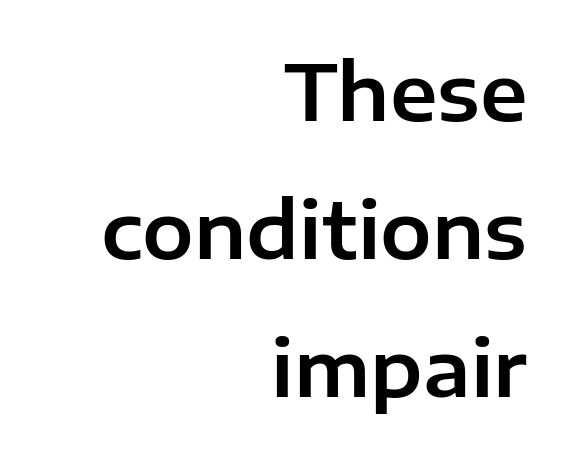
{"serif": "no", "italic": "no", "width": "normal", "stroke_contrast": "low", "x_height": "medium", "monospaced": "no", "underline": "no", "align": "right", "line_spacing_ratio": 1.79, "letter_spacing": "normal", "letter_spacing_em": 0.0, "glyph_px": 77}
